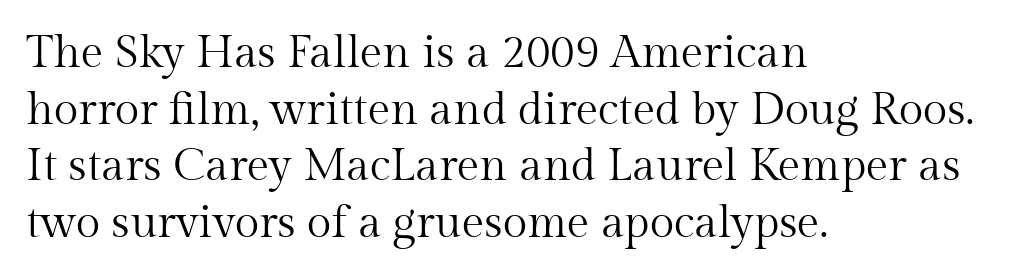
Q: Is the text bold? A: No.
Q: Is the text italic (slanted)? A: No, it is upright.
Q: Is the typeface a serif or a sans-serif typeface? A: Serif.
Q: Is the text underlined? A: No.
Q: How is the paragraph aligned? A: Left-aligned.
Q: Is the spacing between letters normal or unusually wide? A: Normal.
Q: Is the spacing between lines tight, normal or loose? A: Normal.
Q: Width (condensed, normal, or wide)? A: Normal.
Q: Stroke contrast? A: Medium.
Q: x-height? A: Medium.
Q: Monospaced? A: No.
